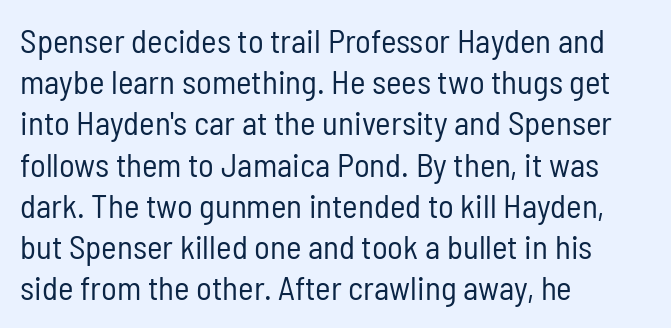
{"serif": "no", "italic": "no", "bold": "no", "weight": "regular", "width": "condensed", "stroke_contrast": "low", "x_height": "medium", "monospaced": "no", "underline": "no", "align": "left", "line_spacing": "normal", "line_spacing_ratio": 1.25, "letter_spacing": "normal", "letter_spacing_em": 0.0, "glyph_px": 33}
